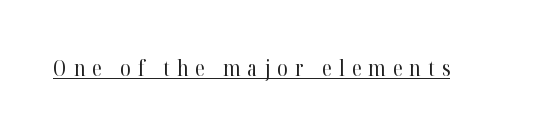
{"italic": "no", "bold": "no", "underline": "yes", "letter_spacing": "wide", "letter_spacing_em": 0.34, "glyph_px": 21}
